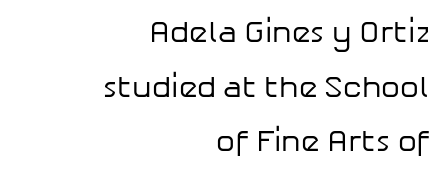
Q: Is the text bold? A: No.
Q: Is the text italic (slanted)? A: No, it is upright.
Q: Is the typeface a serif or a sans-serif typeface? A: Sans-serif.
Q: Is the text underlined? A: No.
Q: How is the paragraph aligned? A: Right-aligned.
Q: Is the spacing between letters normal or unusually wide? A: Normal.
Q: Width (condensed, normal, or wide)? A: Normal.
Q: Stroke contrast? A: Low.
Q: x-height? A: Medium.
Q: Monospaced? A: No.
